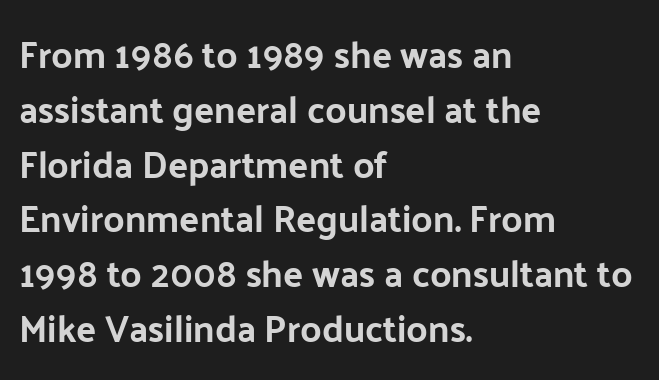
Q: Is the text italic (slanted)? A: No, it is upright.
Q: Is the typeface a serif or a sans-serif typeface? A: Sans-serif.
Q: Is the text underlined? A: No.
Q: How is the paragraph aligned? A: Left-aligned.
Q: Is the spacing between letters normal or unusually wide? A: Normal.
Q: Is the spacing between lines tight, normal or loose? A: Normal.
Q: Width (condensed, normal, or wide)? A: Normal.
Q: Stroke contrast? A: Low.
Q: x-height? A: Medium.
Q: Monospaced? A: No.
